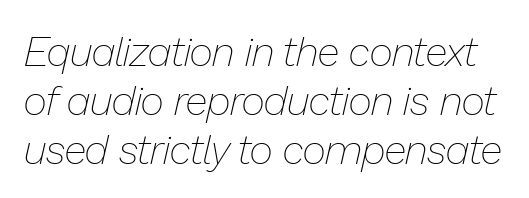
This is oblique type, the kind used for emphasis or titles. Spacing verdict: proportional, widths tailored to each character. Descenders hang freely into open space. No letter is thick-stroked: the sample isn't bold. The passage shown has conventional tracking throughout.
